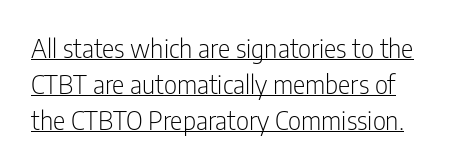
Italic: no, the glyphs are upright roman. This is not heavy type; no bold has been used. Underlined type. You could call the tracking neutral — neither tight nor loose. Is there much room between lines? A standard amount, neither cramped nor airy.
